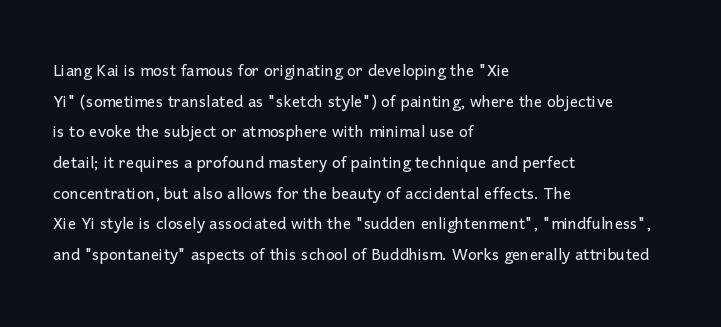
Q: Is the text bold? A: No.
Q: Is the text italic (slanted)? A: No, it is upright.
Q: Is the text underlined? A: No.
Q: How is the paragraph aligned? A: Left-aligned.
Q: Is the spacing between letters normal or unusually wide? A: Normal.
Q: Is the spacing between lines tight, normal or loose? A: Normal.
